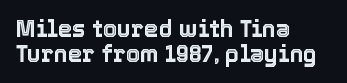
A typesetter would mark this as roman, not italic. The gaps between neighbouring characters are ordinary and unremarkable. Visually the block forms a straight wall on the left and a jagged coastline on the right. Quick note: interline space is minimal. This rendering features lettering with no underline.
